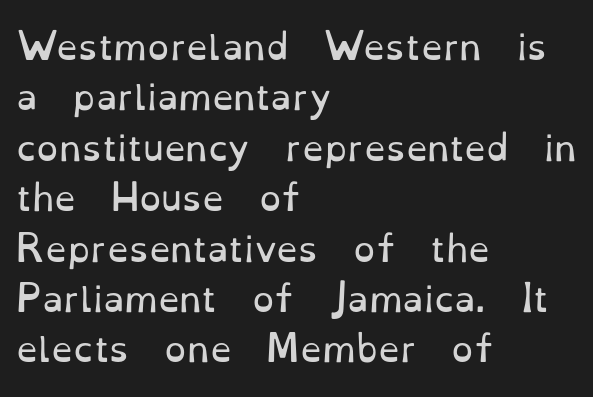
{"italic": "no", "bold": "no", "weight": "regular", "width": "normal", "stroke_contrast": "low", "x_height": "small", "monospaced": "no", "underline": "no", "align": "left", "line_spacing": "normal", "line_spacing_ratio": 1.44, "letter_spacing": "normal", "letter_spacing_em": 0.0, "glyph_px": 35}
